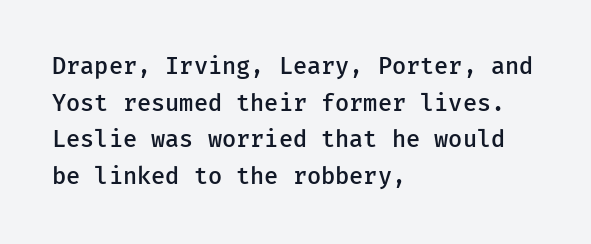
The type is set solid horizontally, with unmodified tracking. Visually the block forms a straight wall on the left and a jagged coastline on the right. Does the lettering tilt? It doesn't — this is upright. Baseline-to-baseline distance is the conventional proportion of letter height. Anything drawn beneath the words? Only blank space.
